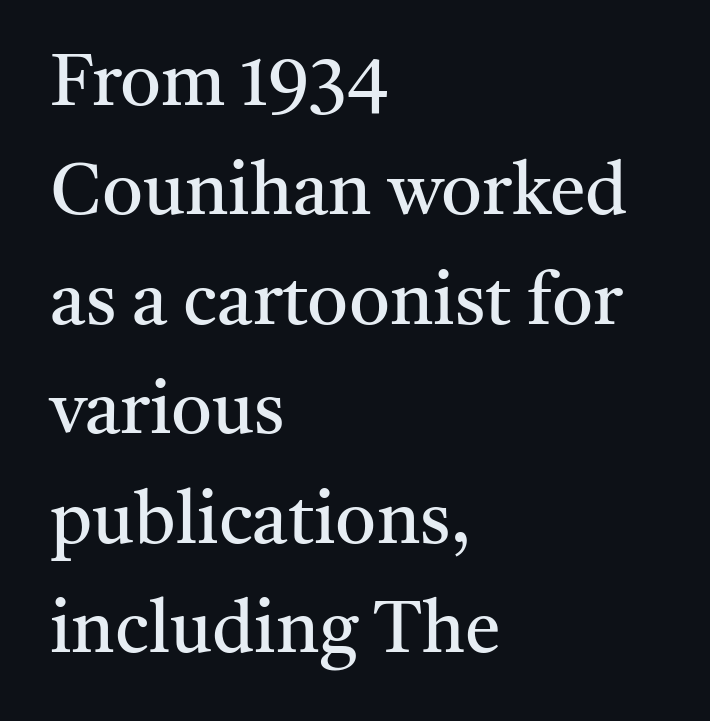
The image shows 72 px regular-weight serif type, upright; set left-aligned, normal line spacing (1.52x), normal letter spacing, not underlined; medium stroke contrast and a medium x-height.
